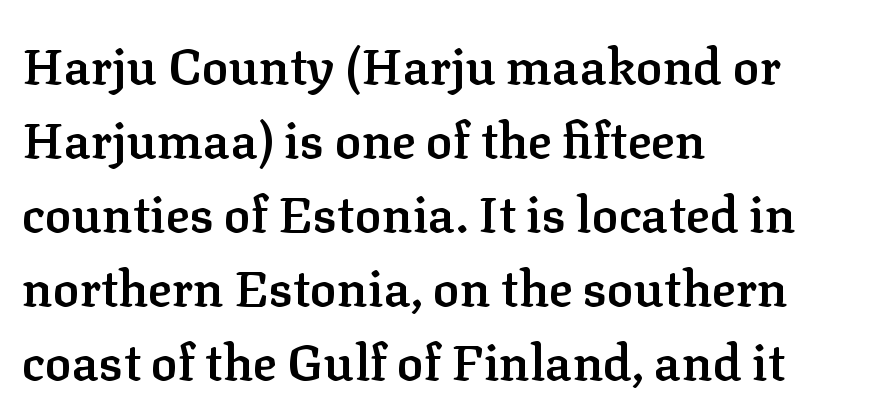
{"serif": "yes", "italic": "no", "bold": "semi", "weight": "semibold", "width": "normal", "stroke_contrast": "low", "x_height": "medium", "monospaced": "no", "underline": "no", "align": "left", "line_spacing": "normal", "line_spacing_ratio": 1.48, "letter_spacing": "normal", "letter_spacing_em": 0.0, "glyph_px": 50}
